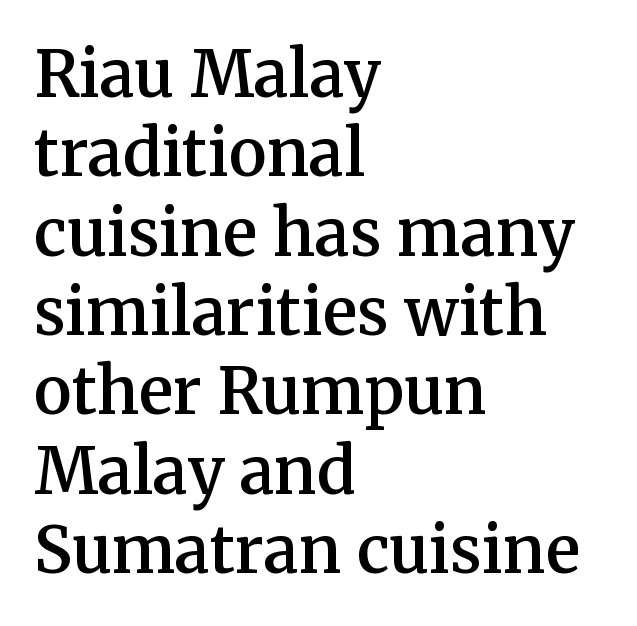
Regarding serifs, this sample has them. Reading down the block, your eye returns to a fixed left position each line. Observe the ordinary spacing: letters are neighbours, not strangers. A typesetter would call this proportional, since set widths differ per character.
